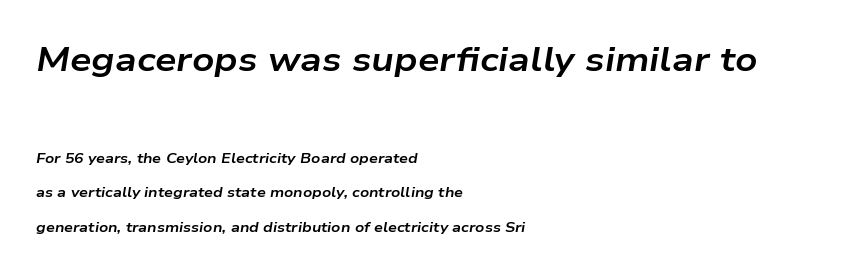
Q: Is the text bold? A: Yes.
Q: Is the text italic (slanted)? A: Yes, it leans right by about 9 degrees.
Q: Is the text underlined? A: No.
Q: How is the paragraph aligned? A: Left-aligned.
Q: Is the spacing between letters normal or unusually wide? A: Normal.
Q: Is the spacing between lines tight, normal or loose? A: Loose.
Q: Which block of text is set in a larger size, the first (top) or the second (bottom)? A: The first (top) one.
Q: Width (condensed, normal, or wide)? A: Wide.
Q: Stroke contrast? A: Low.
Q: x-height? A: Medium.
Q: Monospaced? A: No.
